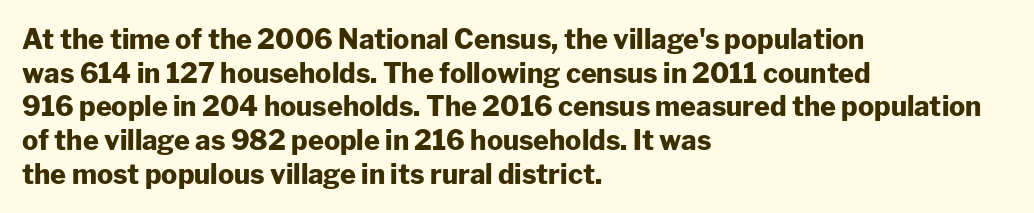
Q: Is the text bold? A: Yes.
Q: Is the text italic (slanted)? A: No, it is upright.
Q: Is the text underlined? A: No.
Q: How is the paragraph aligned? A: Left-aligned.
Q: Is the spacing between letters normal or unusually wide? A: Normal.
Q: Is the spacing between lines tight, normal or loose? A: Normal.
